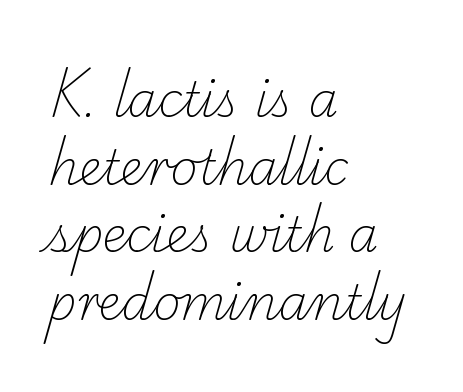
Plain, unruled lines of type. The typesetting does not lean heavy: it is not bold. The passage shown is typed in a proportional face where columns would drift. Successive baselines arrive at the customary interval. Spacing between characters is what you'd get straight out of the box. Check where the strokes stop: tiny serifs finish them off.
